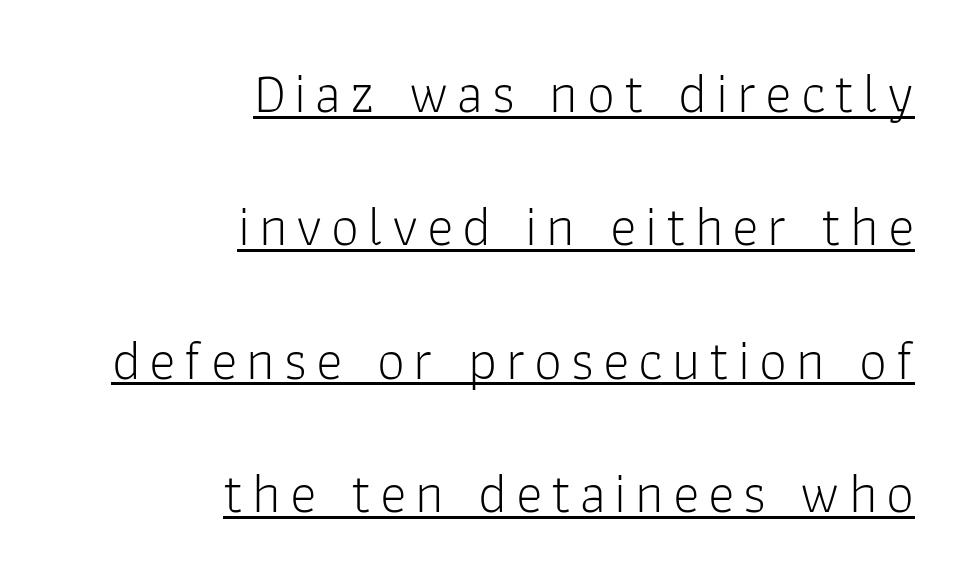
{"serif": "no", "italic": "no", "bold": "no", "weight": "light", "width": "normal", "stroke_contrast": "low", "x_height": "medium", "monospaced": "no", "underline": "yes", "align": "right", "line_spacing": "loose", "line_spacing_ratio": 2.38, "glyph_px": 56}
